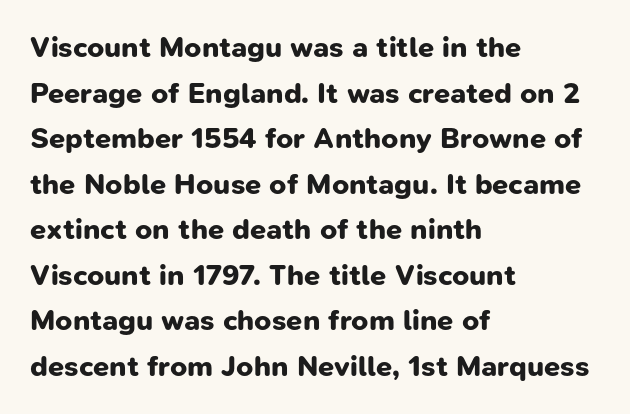
{"serif": "no", "bold": "yes", "weight": "bold", "width": "normal", "stroke_contrast": "low", "x_height": "medium", "monospaced": "no", "underline": "no", "align": "left", "line_spacing": "normal", "line_spacing_ratio": 1.57, "letter_spacing": "normal", "letter_spacing_em": 0.0, "glyph_px": 29}
